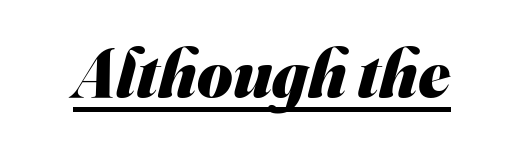
Check where the strokes stop: nothing finishes them off — pure sans. Does the weight exceed regular? Yes, all the way to bold. These characters rest on top of a visible drawn line. Does extra space separate the letters? No, they use regular spacing.
